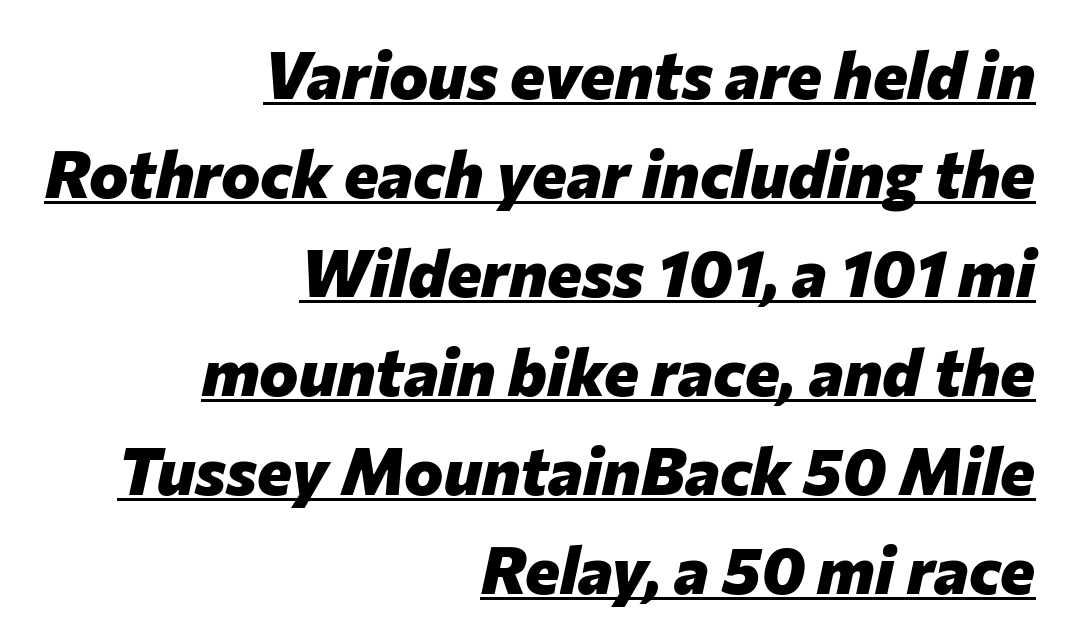
Q: Is the text bold? A: Yes.
Q: Is the text italic (slanted)? A: Yes, it leans right by about 12 degrees.
Q: Is the text underlined? A: Yes.
Q: How is the paragraph aligned? A: Right-aligned.
Q: Is the spacing between letters normal or unusually wide? A: Normal.
Q: Is the spacing between lines tight, normal or loose? A: Normal.
Q: Width (condensed, normal, or wide)? A: Normal.
Q: Stroke contrast? A: Low.
Q: x-height? A: Medium.
Q: Monospaced? A: No.
